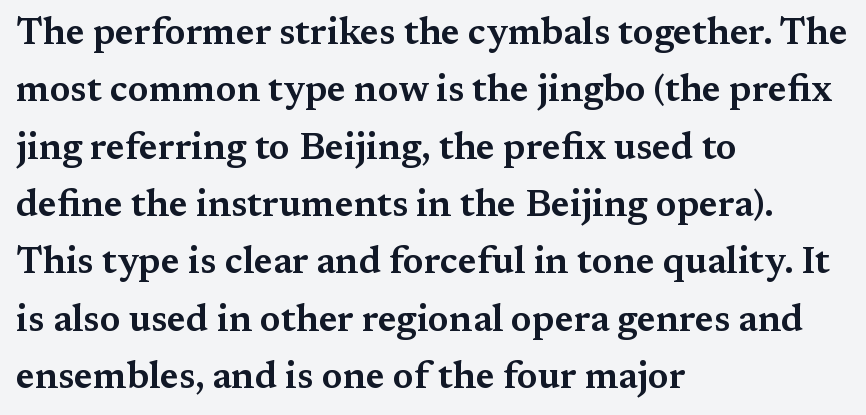
The image shows 37 px wide serif type, upright; set left-aligned, normal line spacing (1.55x), normal letter spacing, not underlined; medium stroke contrast and a medium x-height.
